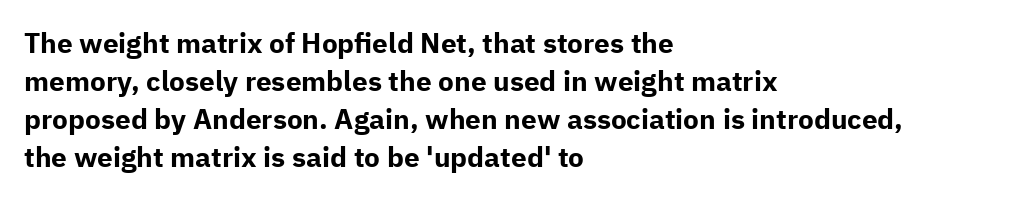
Q: Is the text bold? A: Yes.
Q: Is the text italic (slanted)? A: No, it is upright.
Q: Is the typeface a serif or a sans-serif typeface? A: Sans-serif.
Q: Is the text underlined? A: No.
Q: How is the paragraph aligned? A: Left-aligned.
Q: Is the spacing between letters normal or unusually wide? A: Normal.
Q: Is the spacing between lines tight, normal or loose? A: Normal.
Q: Width (condensed, normal, or wide)? A: Normal.
Q: Stroke contrast? A: Low.
Q: x-height? A: Medium.
Q: Monospaced? A: No.
